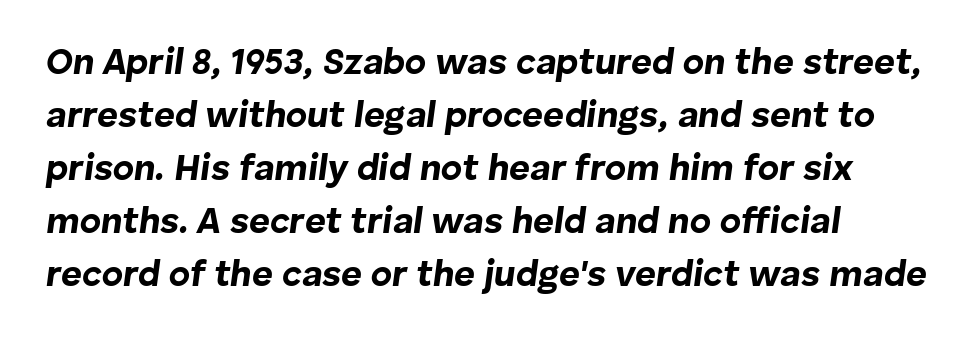
{"italic": "yes", "lean": "right", "slant_degrees": 8, "bold": "yes", "weight": "bold", "width": "normal", "stroke_contrast": "low", "x_height": "medium", "monospaced": "no", "underline": "no", "align": "left", "line_spacing": "normal", "line_spacing_ratio": 1.47, "letter_spacing": "normal", "letter_spacing_em": 0.0, "glyph_px": 36}
